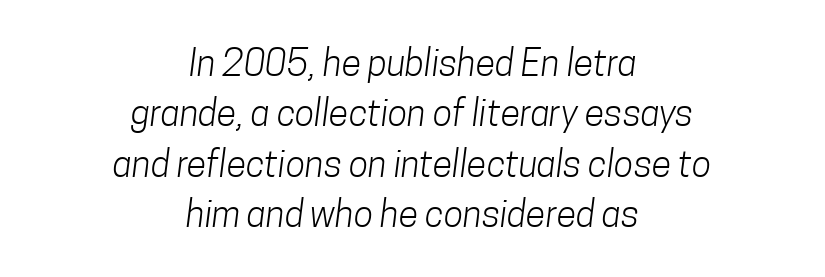
Horizontal alignment here is central, giving a formal, balanced look. The passage shown has conventional tracking throughout. Here the designer chose a conventional face with non-uniform glyph widths. The zone under the glyphs is completely vacant. Vertical stems look standard width or narrower in stroke. Normally led — the rows are evenly, conventionally spaced.
